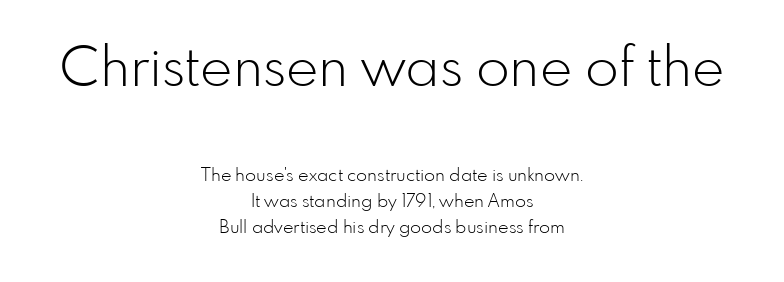
{"serif": "no", "italic": "no", "bold": "no", "weight": "light", "width": "normal", "stroke_contrast": "low", "x_height": "small", "monospaced": "no", "underline": "no", "align": "center", "line_spacing": "normal", "line_spacing_ratio": 1.44, "letter_spacing": "normal", "letter_spacing_em": 0.0, "larger_block": "first", "size_ratio": 3.06, "glyph_px": 55}
